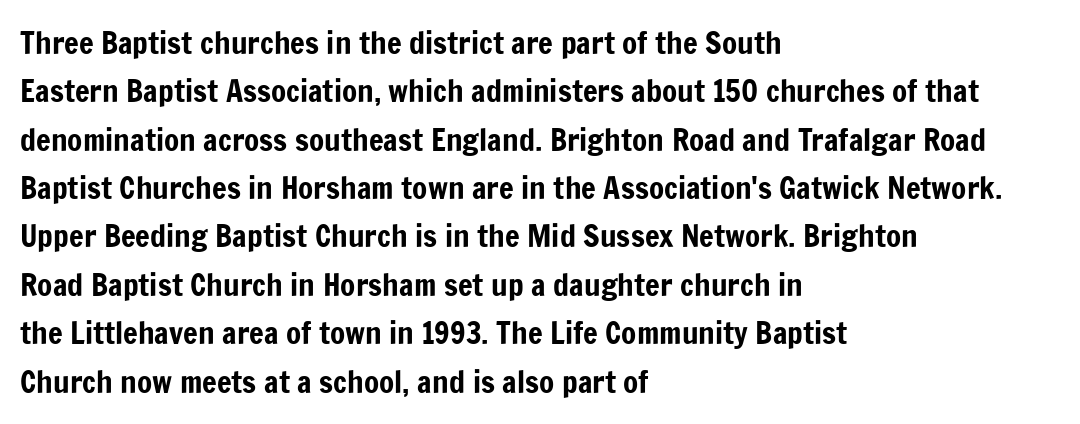
{"serif": "no", "italic": "no", "width": "condensed", "stroke_contrast": "low", "x_height": "medium", "monospaced": "no", "underline": "no", "align": "left", "line_spacing": "normal", "line_spacing_ratio": 1.56, "letter_spacing": "normal", "letter_spacing_em": 0.0, "glyph_px": 31}
